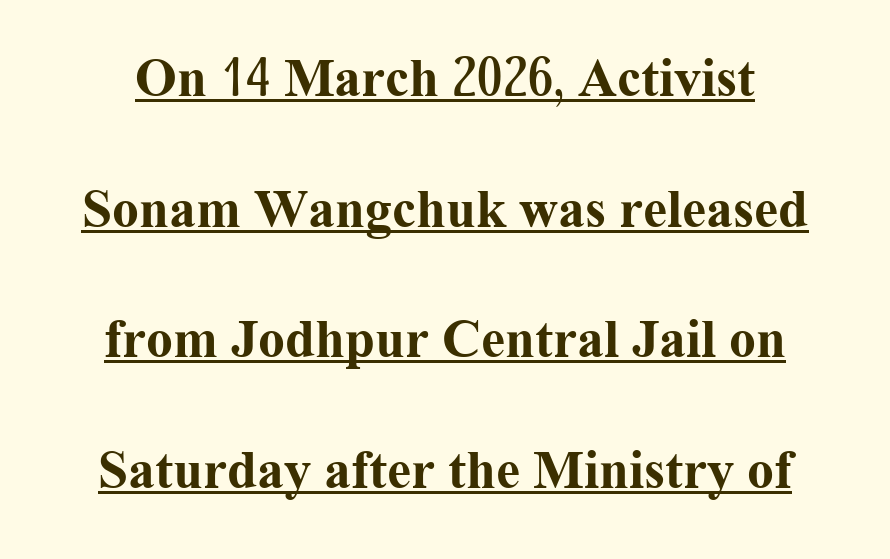
The image shows 54 px bold serif type, upright; set loose line spacing (2.42x), normal letter spacing, underlined; medium stroke contrast and a medium x-height.
